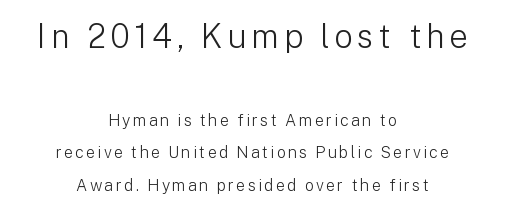
The image shows 33 px light sans-serif type, upright; set centered, loose line spacing (2.04x), not underlined; the first (top) block is 2.06x larger; low stroke contrast and a medium x-height.
